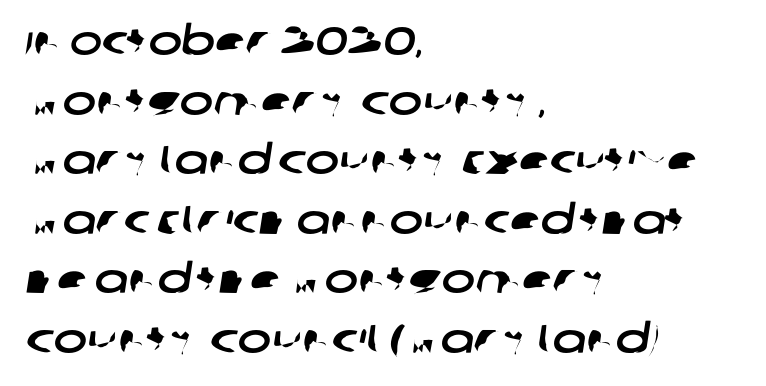
Just letters on the line, the space beneath them empty. The ragged edge is on the right, which tells us the setting is flush left. Look at the tracking — it's just the regular setting, nothing added. The passage shown is typed in a proportional face where columns would drift.
